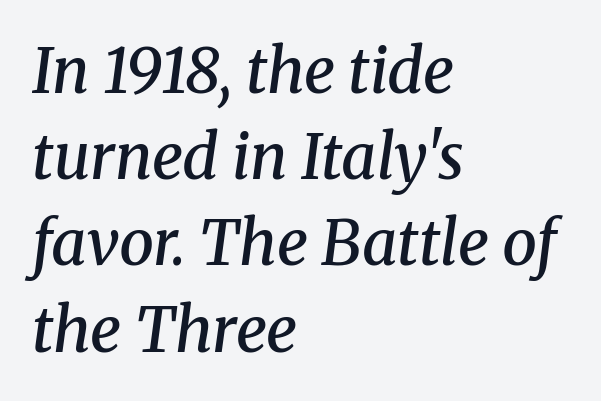
The image shows 62 px semibold serif type, italic (leaning right); set left-aligned, normal line spacing (1.39x), normal letter spacing, not underlined; medium stroke contrast and a medium x-height.
